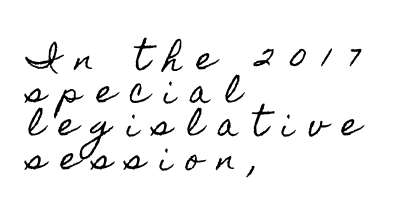
The image shows 31 px condensed type; set left-aligned, tight line spacing (1.07x), unusually wide letter spacing (+0.48 em), not underlined; a small x-height.
